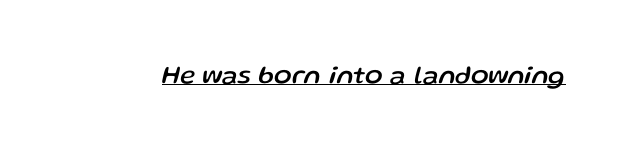
{"italic": "yes", "lean": "right", "slant_degrees": 13, "underline": "yes", "letter_spacing": "normal", "letter_spacing_em": 0.0, "glyph_px": 26}
